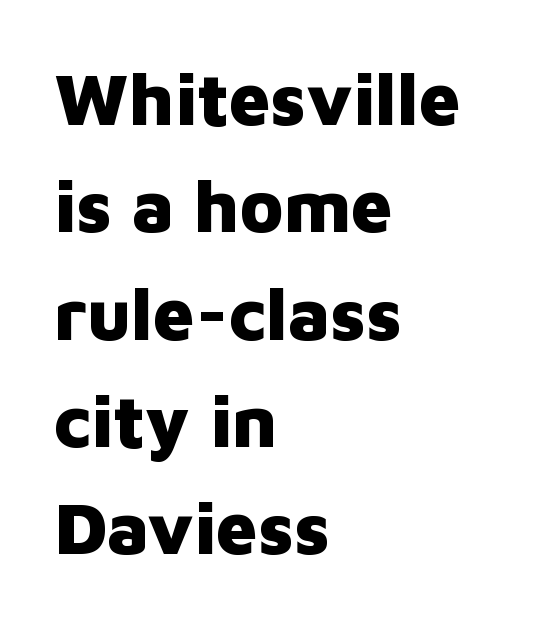
{"serif": "no", "italic": "no", "bold": "yes", "weight": "heavy", "width": "normal", "stroke_contrast": "low", "x_height": "medium", "monospaced": "no", "underline": "no", "align": "left", "line_spacing": "normal", "line_spacing_ratio": 1.47, "letter_spacing": "normal", "letter_spacing_em": 0.0, "glyph_px": 73}
